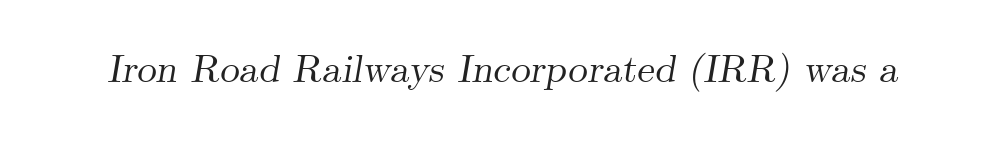
In terms of letterspacing, this is plain default setting. Descenders hang freely into open space. The font's italic variant was chosen for this text. A typesetter would call this proportional, since set widths differ per character. Classification — serif.
